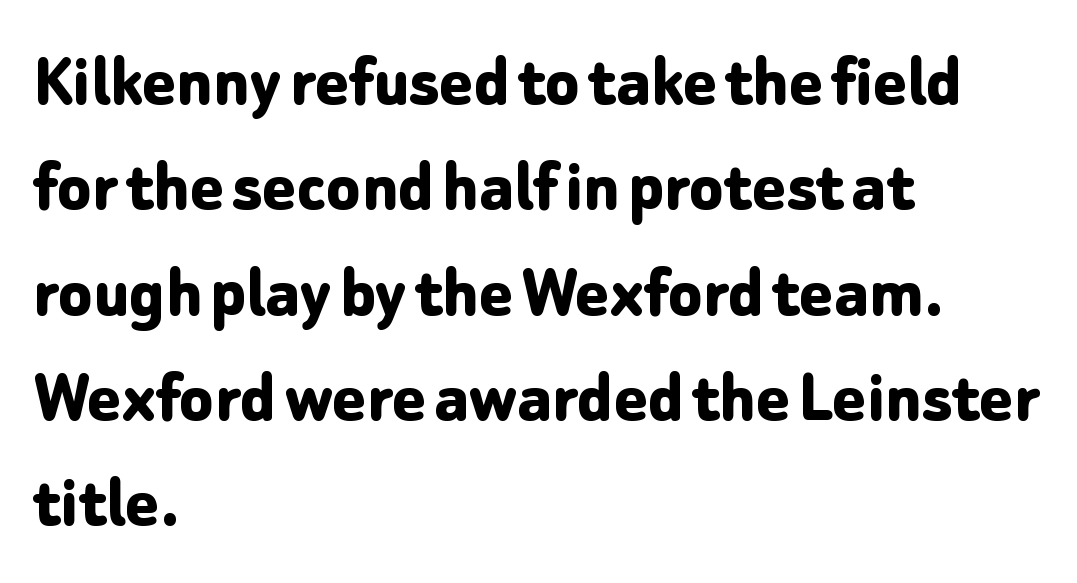
Q: Is the text bold? A: Yes.
Q: Is the text italic (slanted)? A: No, it is upright.
Q: Is the typeface a serif or a sans-serif typeface? A: Sans-serif.
Q: Is the text underlined? A: No.
Q: How is the paragraph aligned? A: Left-aligned.
Q: Is the spacing between letters normal or unusually wide? A: Normal.
Q: Is the spacing between lines tight, normal or loose? A: Normal.
Q: Width (condensed, normal, or wide)? A: Normal.
Q: Stroke contrast? A: Low.
Q: x-height? A: Medium.
Q: Monospaced? A: No.
